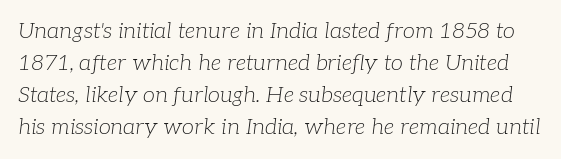
Q: Is the text bold? A: No.
Q: Is the text italic (slanted)? A: Yes, it leans right by about 7 degrees.
Q: Is the text underlined? A: No.
Q: Is the spacing between letters normal or unusually wide? A: Normal.
Q: Is the spacing between lines tight, normal or loose? A: Normal.
